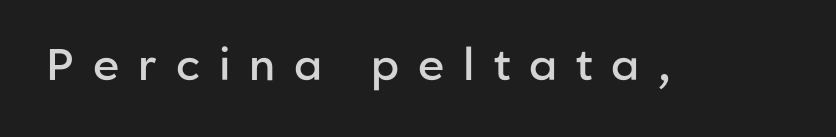
Upright lettering throughout. Type without underlining. The gaps between neighbouring characters are conspicuously large. Note: no serifs on the glyphs. A typesetter would call this proportional, since set widths differ per character. How heavy is the stroke? Medium-heavy — a semibold, shy of bold.
